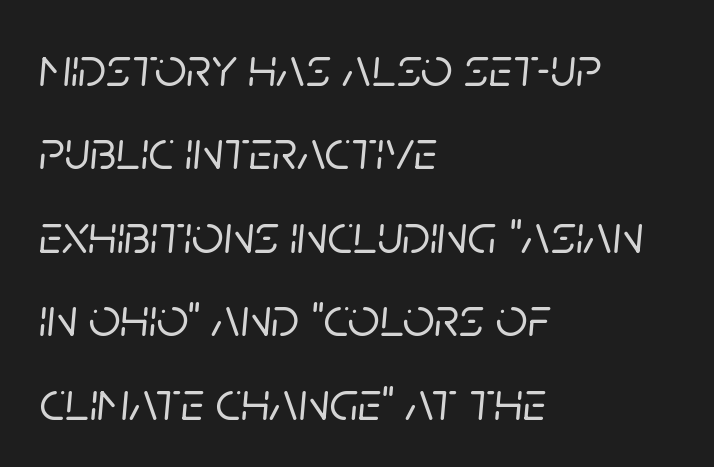
The space directly below the letters is spotless. This rendering uses left alignment, leaving the right contour irregular. Characters are canted at an angle relative to the baseline's perpendicular. These lines are rendered in a variable-pitch font.
